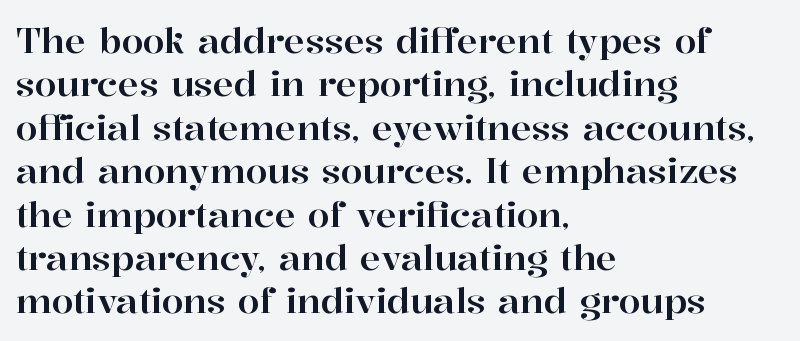
Tall strokes in this sample are plumb rather than angled. A bare baseline throughout the passage. This rendering uses left alignment, leaving the right contour irregular. Regarding serifs, this sample has them.
